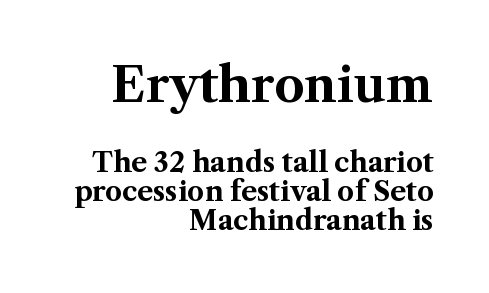
Q: Is the text bold? A: Yes.
Q: Is the text italic (slanted)? A: No, it is upright.
Q: Is the typeface a serif or a sans-serif typeface? A: Serif.
Q: Is the text underlined? A: No.
Q: How is the paragraph aligned? A: Right-aligned.
Q: Is the spacing between letters normal or unusually wide? A: Normal.
Q: Is the spacing between lines tight, normal or loose? A: Tight.
Q: Which block of text is set in a larger size, the first (top) or the second (bottom)? A: The first (top) one.
Q: Width (condensed, normal, or wide)? A: Normal.
Q: Stroke contrast? A: Medium.
Q: x-height? A: Medium.
Q: Monospaced? A: No.
